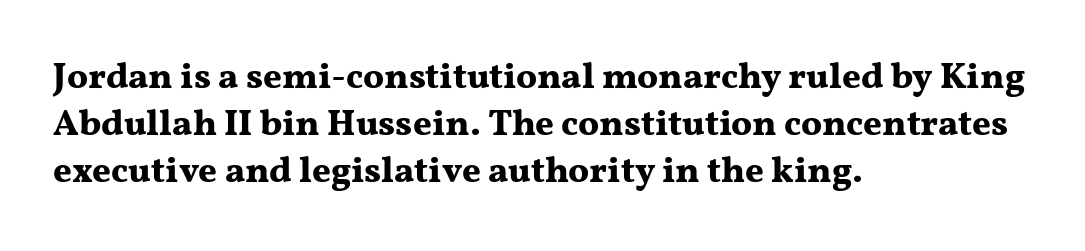
Q: Is the text bold? A: Yes.
Q: Is the text italic (slanted)? A: No, it is upright.
Q: Is the typeface a serif or a sans-serif typeface? A: Serif.
Q: Is the text underlined? A: No.
Q: How is the paragraph aligned? A: Left-aligned.
Q: Is the spacing between letters normal or unusually wide? A: Normal.
Q: Is the spacing between lines tight, normal or loose? A: Normal.
Q: Width (condensed, normal, or wide)? A: Wide.
Q: Stroke contrast? A: Medium.
Q: x-height? A: Medium.
Q: Monospaced? A: No.
